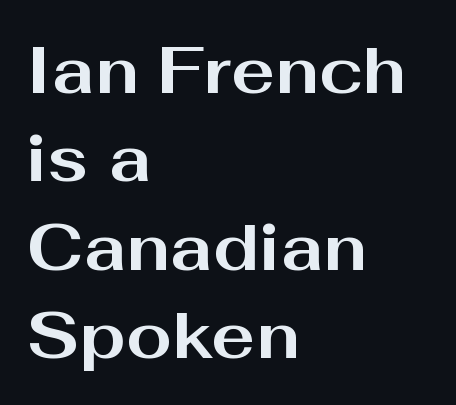
You can tell from the bare stems that sans-serif type was used. A classic flush-left, rag-right setting is used for this passage. The specimen omits any rule beneath the text block's lines. How would I describe the line gaps? Plain and ordinary.
